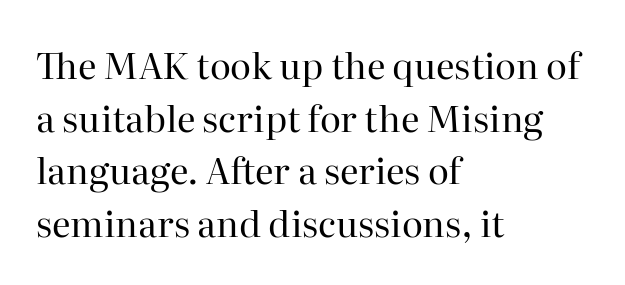
The image shows 36 px regular-weight serif type, upright; set left-aligned, normal line spacing (1.46x), normal letter spacing, not underlined; high stroke contrast and a medium x-height.
